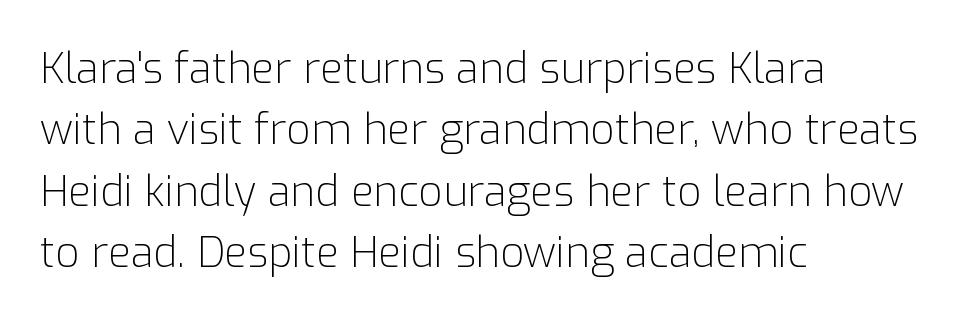
No italicization has been applied; the sample stays upright. Are there feet on the stems? There aren't — it's a sans. The rows are spaced the way most documents space them. This sample is left-justified, so line endings fall wherever the words run out. Descender tails drop into unmarked territory.
